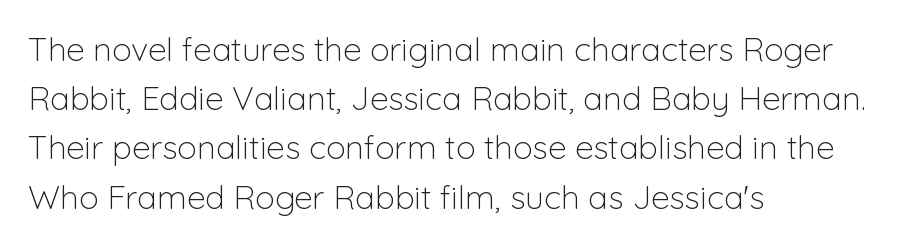
Q: Is the text bold? A: No.
Q: Is the text italic (slanted)? A: No, it is upright.
Q: Is the typeface a serif or a sans-serif typeface? A: Sans-serif.
Q: Is the text underlined? A: No.
Q: How is the paragraph aligned? A: Left-aligned.
Q: Is the spacing between letters normal or unusually wide? A: Normal.
Q: Is the spacing between lines tight, normal or loose? A: Normal.
Q: Width (condensed, normal, or wide)? A: Normal.
Q: Stroke contrast? A: Low.
Q: x-height? A: Medium.
Q: Monospaced? A: No.
